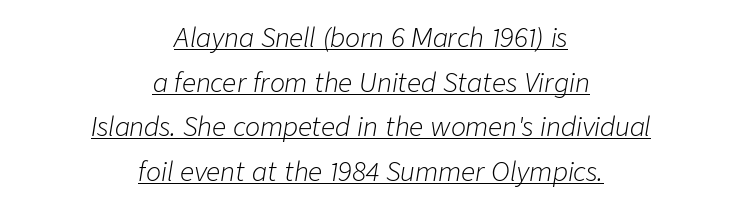
The image shows 25 px text type, italic (leaning right); set centered, line spacing 1.79x, normal letter spacing, underlined.
